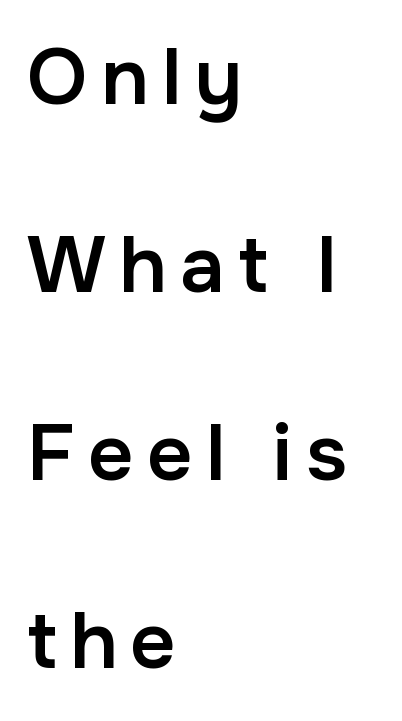
Compared with typical paragraphs, the rows here are farther apart. Moderately thickened strokes mark this as semibold type. Descenders are the only things crossing below the line. Character widths vary here, with narrow letters taking less room than wide ones.
